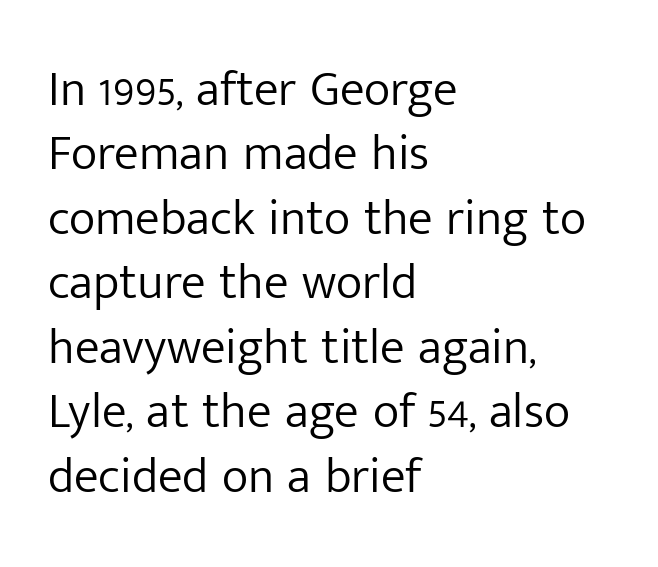
Stroke mass is kept to a normal reading level or below. Spacing between characters is what you'd get straight out of the box. A typesetter would label this face a sans. Horizontally, the lines are justified to the leading edge only.
